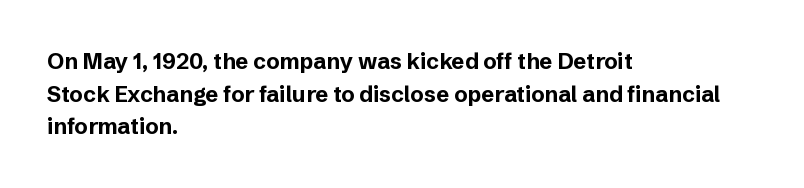
Q: Is the text bold? A: Yes.
Q: Is the text italic (slanted)? A: No, it is upright.
Q: Is the text underlined? A: No.
Q: How is the paragraph aligned? A: Left-aligned.
Q: Is the spacing between letters normal or unusually wide? A: Normal.
Q: Is the spacing between lines tight, normal or loose? A: Normal.
